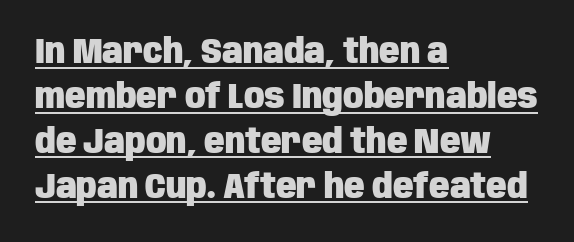
The image shows 34 px heavy, condensed sans-serif type, upright; set left-aligned, normal line spacing (1.32x), normal letter spacing, underlined; low stroke contrast and a large x-height.
